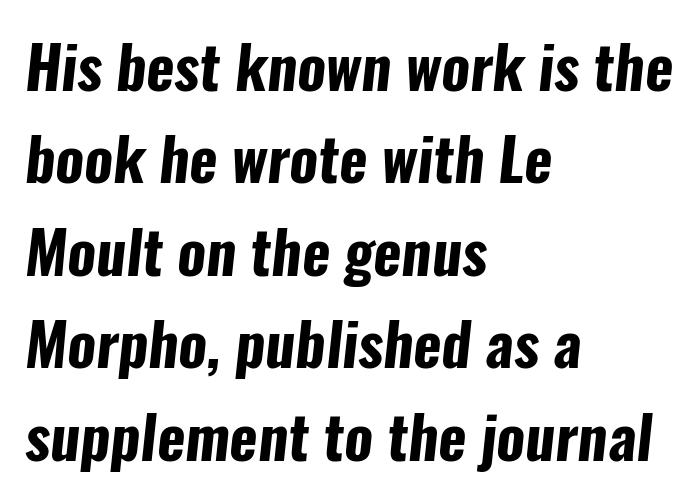
Q: Is the text bold? A: Yes.
Q: Is the typeface a serif or a sans-serif typeface? A: Sans-serif.
Q: Is the text underlined? A: No.
Q: How is the paragraph aligned? A: Left-aligned.
Q: Is the spacing between letters normal or unusually wide? A: Normal.
Q: Is the spacing between lines tight, normal or loose? A: Normal.
Q: Width (condensed, normal, or wide)? A: Condensed.
Q: Stroke contrast? A: Low.
Q: x-height? A: Medium.
Q: Monospaced? A: No.
